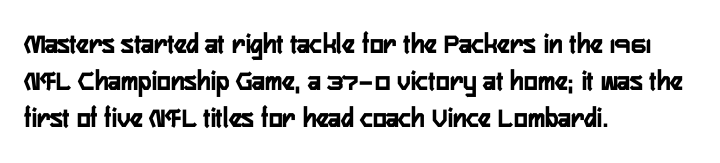
Glyph-to-glyph distance matches everyday printed text. Vertically, the passage feels balanced, rows spaced as you'd expect. Stroke terminals: plain, sans-serif. Check the space under the baseline: it is left empty. No italicization has been applied; the sample stays upright. Horizontal alignment here is leftward, the default for most running prose.
